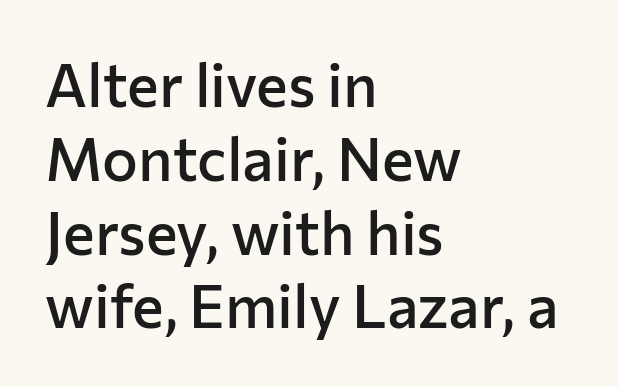
Visually the block forms a straight wall on the left and a jagged coastline on the right. You can tell from the bare stems that sans-serif type was used. Firm but not heavy-handed strokes: this text is semibold. A typesetter would call this proportional, since set widths differ per character. Vertical strokes here are truly vertical. Check the space under the baseline: it is left empty.
